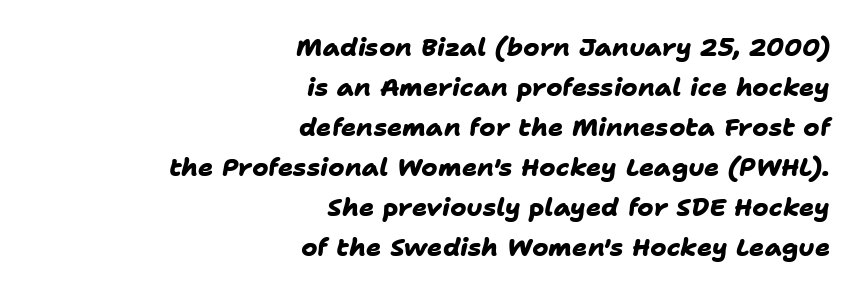
The image shows 25 px bold type; set right-aligned, normal line spacing (1.6x), normal letter spacing, not underlined.
